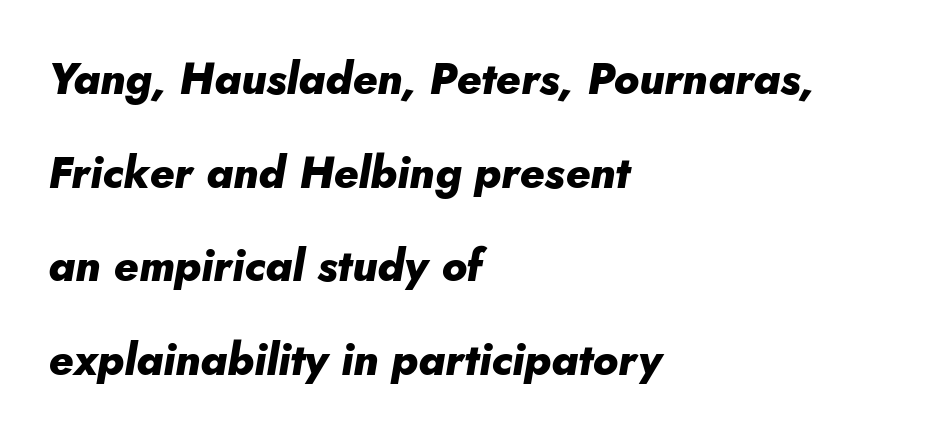
This sample has the flowing, uneven cadence of proportional lettering. The sample has been set heavy, in full bold. You could fit nearly another row in the gap between these rows. Every row of glyphs begins at an identical x-position on the left. Characters follow at the spacing the type designer built in.
